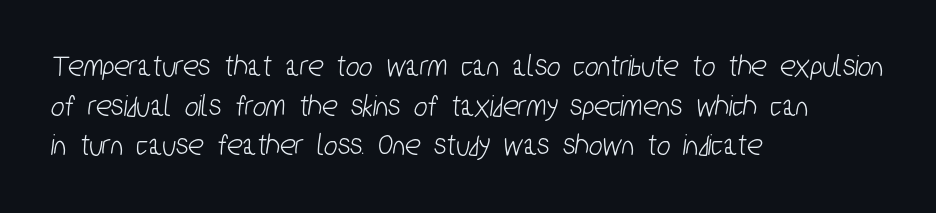
Stroke terminals: plain, sans-serif. A student would call this left alignment; a typographer would say flush left, rag right. The passage shown is typed in a proportional face where columns would drift. The baseline area is clear. The passage shown has conventional tracking throughout.
